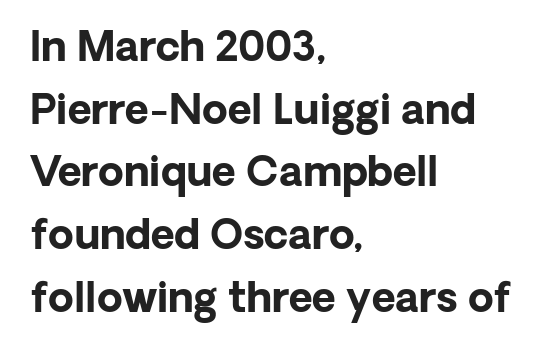
{"serif": "no", "italic": "no", "bold": "yes", "weight": "bold", "width": "normal", "stroke_contrast": "low", "x_height": "medium", "monospaced": "no", "underline": "no", "align": "left", "line_spacing": "normal", "line_spacing_ratio": 1.53, "letter_spacing": "normal", "letter_spacing_em": 0.0, "glyph_px": 41}
